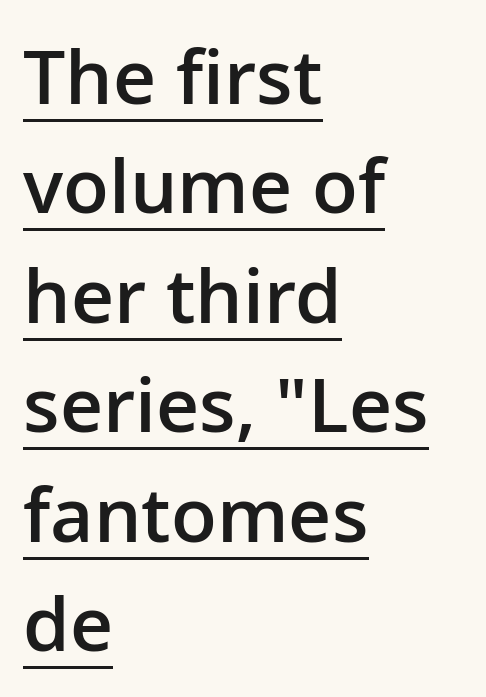
Underline: present. The ragged edge is on the right, which tells us the setting is flush left. Vertical spacing — default. Set as a demibold, roughly 600 on the weight scale. Designer's note — italics off, roman on.
